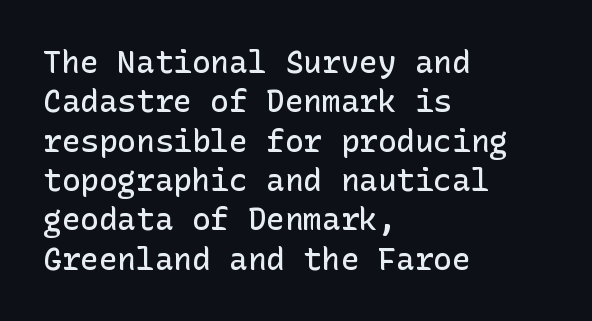
Q: Is the text bold? A: Semi-bold.
Q: Is the text italic (slanted)? A: No, it is upright.
Q: Is the typeface a serif or a sans-serif typeface? A: Sans-serif.
Q: Is the text underlined? A: No.
Q: How is the paragraph aligned? A: Left-aligned.
Q: Is the spacing between letters normal or unusually wide? A: Normal.
Q: Is the spacing between lines tight, normal or loose? A: Normal.
Q: Width (condensed, normal, or wide)? A: Normal.
Q: Stroke contrast? A: Low.
Q: x-height? A: Medium.
